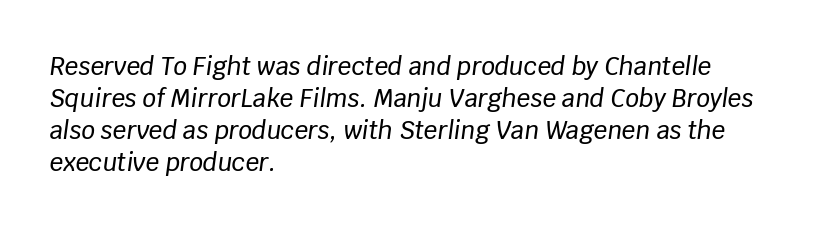
Q: Is the text italic (slanted)? A: Yes, it leans right by about 8 degrees.
Q: Is the text underlined? A: No.
Q: How is the paragraph aligned? A: Left-aligned.
Q: Is the spacing between letters normal or unusually wide? A: Normal.
Q: Is the spacing between lines tight, normal or loose? A: Normal.
